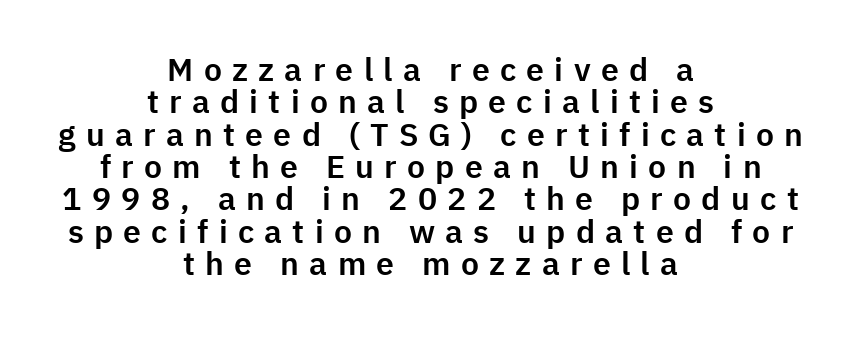
Q: Is the text italic (slanted)? A: No, it is upright.
Q: Is the typeface a serif or a sans-serif typeface? A: Sans-serif.
Q: Is the text underlined? A: No.
Q: How is the paragraph aligned? A: Centered.
Q: Is the spacing between letters normal or unusually wide? A: Unusually wide.
Q: Is the spacing between lines tight, normal or loose? A: Tight.
Q: Width (condensed, normal, or wide)? A: Normal.
Q: Stroke contrast? A: Low.
Q: x-height? A: Medium.
Q: Monospaced? A: No.
